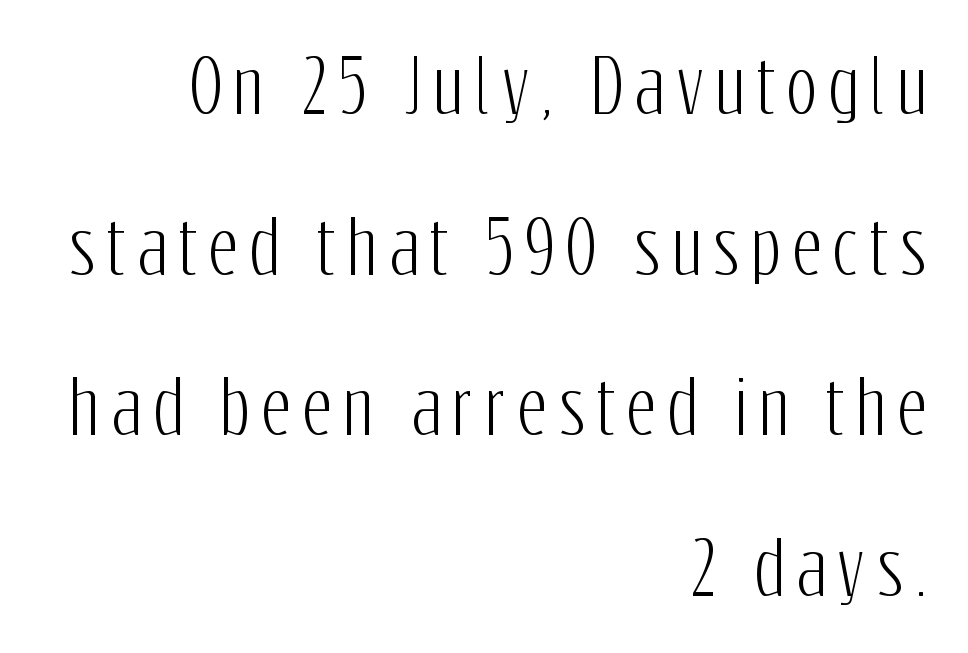
Q: Is the text italic (slanted)? A: No, it is upright.
Q: Is the typeface a serif or a sans-serif typeface? A: Sans-serif.
Q: Is the text underlined? A: No.
Q: How is the paragraph aligned? A: Right-aligned.
Q: Is the spacing between lines tight, normal or loose? A: Loose.
Q: Width (condensed, normal, or wide)? A: Condensed.
Q: Stroke contrast? A: Low.
Q: x-height? A: Medium.
Q: Monospaced? A: No.
